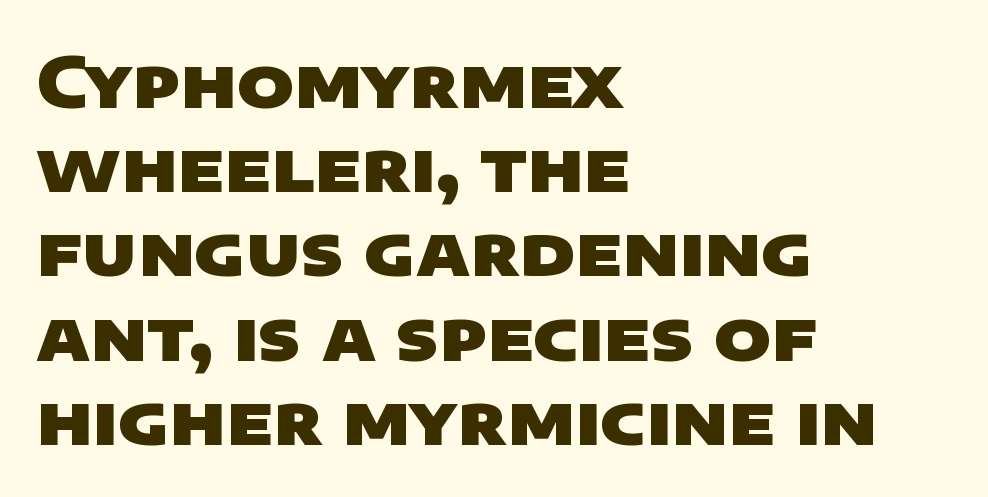
Q: Is the text bold? A: Yes.
Q: Is the typeface a serif or a sans-serif typeface? A: Sans-serif.
Q: Is the text underlined? A: No.
Q: How is the paragraph aligned? A: Left-aligned.
Q: Is the spacing between letters normal or unusually wide? A: Normal.
Q: Width (condensed, normal, or wide)? A: Wide.
Q: Stroke contrast? A: Low.
Q: x-height? A: Large.
Q: Monospaced? A: No.
